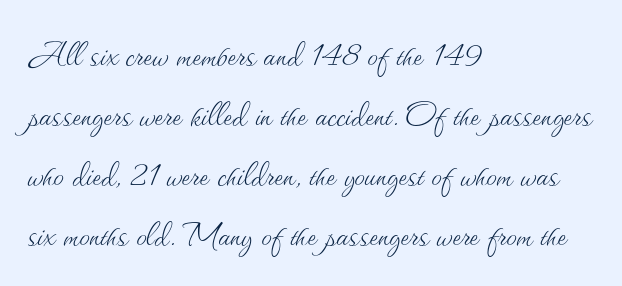
{"bold": "no", "weight": "thin", "width": "normal", "stroke_contrast": "medium", "x_height": "small", "monospaced": "no", "underline": "no", "align": "left", "line_spacing": "normal", "line_spacing_ratio": 1.43, "letter_spacing": "normal", "letter_spacing_em": 0.0, "glyph_px": 42}
